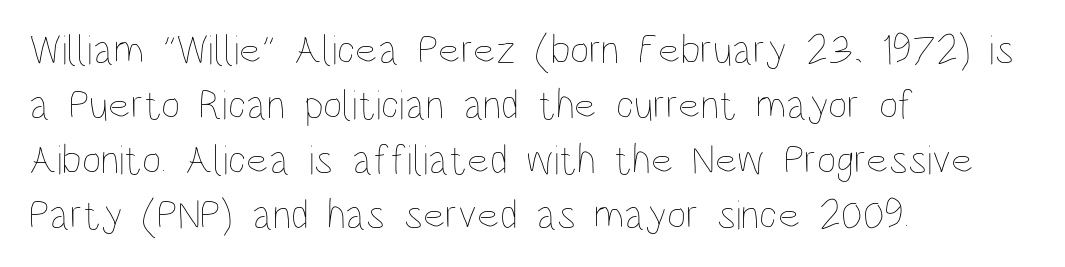
The image shows 42 px thin, condensed type, upright; set left-aligned, normal line spacing (1.31x), normal letter spacing, not underlined; low stroke contrast and a large x-height.
